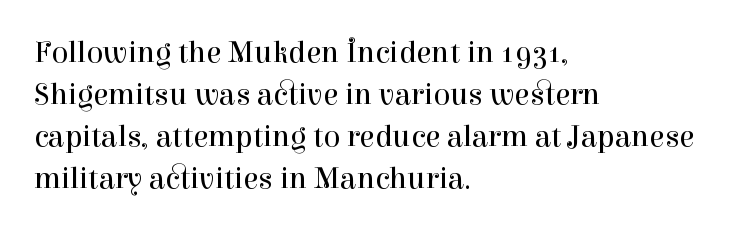
The image shows 31 px regular-weight serif type, upright; set left-aligned, normal line spacing (1.35x), normal letter spacing, not underlined; high stroke contrast and a medium x-height.
